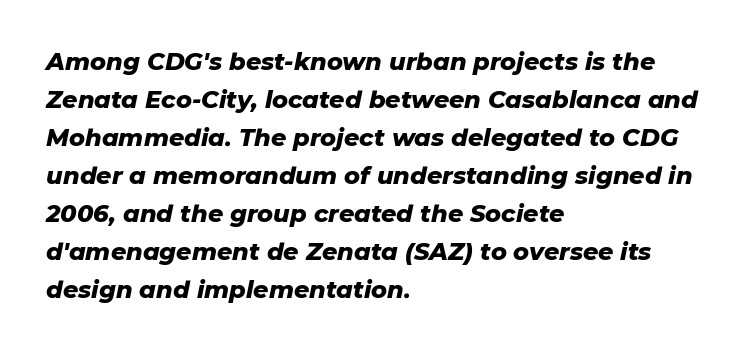
{"italic": "yes", "lean": "right", "slant_degrees": 11, "bold": "yes", "underline": "no", "align": "left", "line_spacing": "normal", "line_spacing_ratio": 1.58, "letter_spacing": "normal", "letter_spacing_em": 0.0, "glyph_px": 24}
